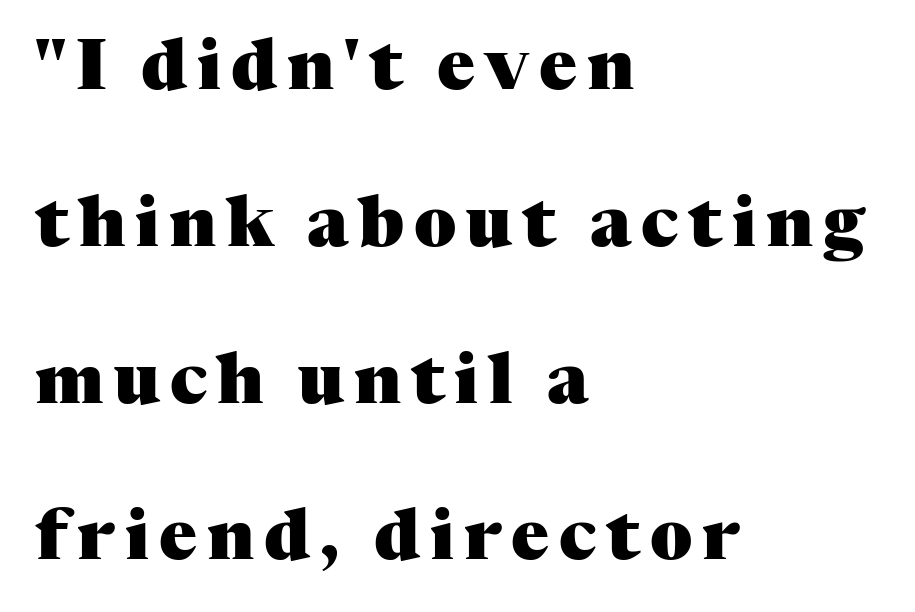
The image shows 70 px heavy serif type, upright; set left-aligned, loose line spacing (2.24x), not underlined; medium stroke contrast and a medium x-height.
